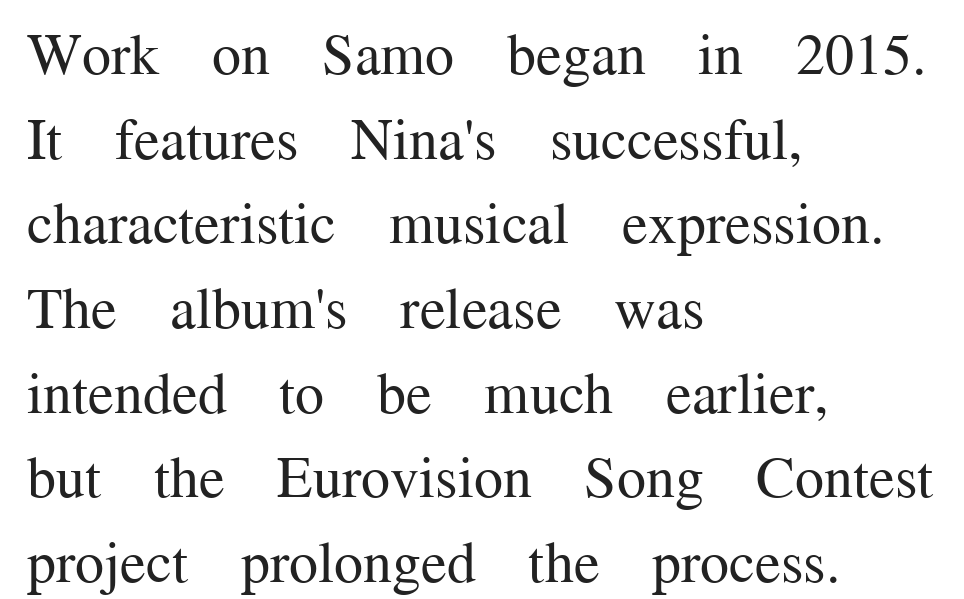
A normal amount of white space separates one row of letters from the next. Tall strokes in this sample are plumb rather than angled. Caption: standard tracking, unaltered. The weight tops out at a normal text grade. Rule under the text: the space is simply empty. Note the varied advance widths — an 'i' is clearly narrower than an 'm'.
